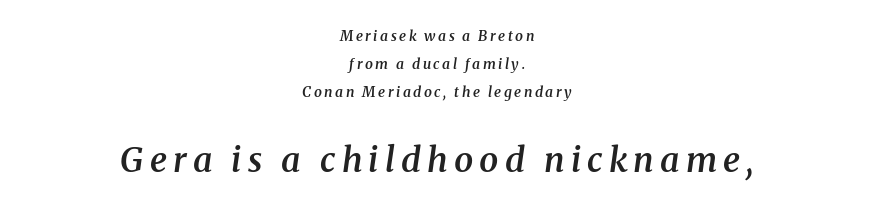
The image shows 34 px semibold serif type, italic (leaning right); set centered, loose line spacing (2.0x), not underlined; the second (bottom) block is 2.43x larger; medium stroke contrast and a medium x-height.
